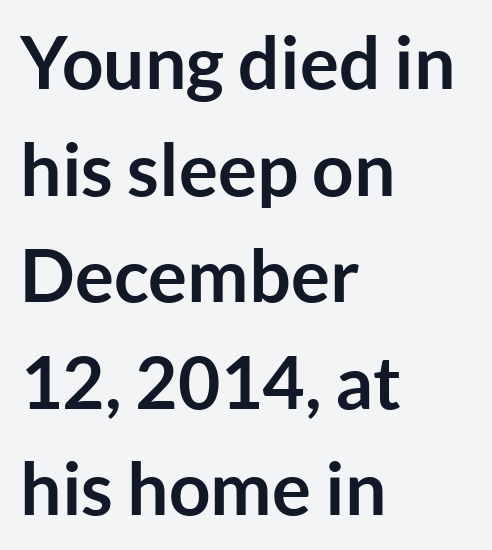
{"serif": "no", "italic": "no", "bold": "yes", "weight": "semibold", "width": "normal", "stroke_contrast": "low", "x_height": "medium", "monospaced": "no", "underline": "no", "align": "left", "line_spacing": "normal", "line_spacing_ratio": 1.46, "letter_spacing": "normal", "letter_spacing_em": 0.0, "glyph_px": 73}
